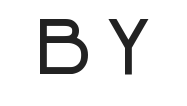
{"serif": "no", "italic": "no", "width": "condensed", "stroke_contrast": "low", "x_height": "large", "monospaced": "no", "underline": "no", "letter_spacing": "wide", "letter_spacing_em": 0.27, "glyph_px": 69}
